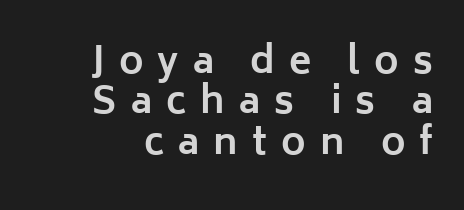
The face used here is proportionally spaced, like ordinary book or web type. The rendering inserts visible extra space after every character. Its strokes are broad and dark, the hallmark of bold type. Plain, unruled lines of type. These lines are set flush right with a ragged left edge.
